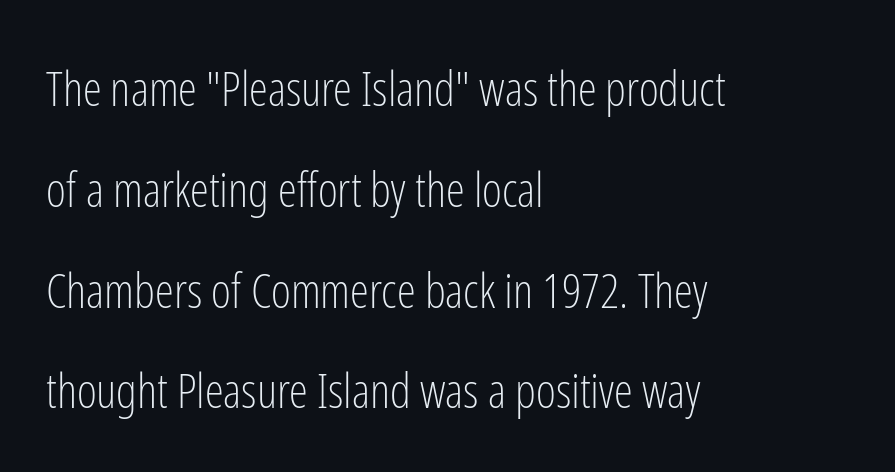
The image shows 48 px light, condensed sans-serif type, upright; set left-aligned, loose line spacing (2.1x), normal letter spacing, not underlined; low stroke contrast and a medium x-height.
